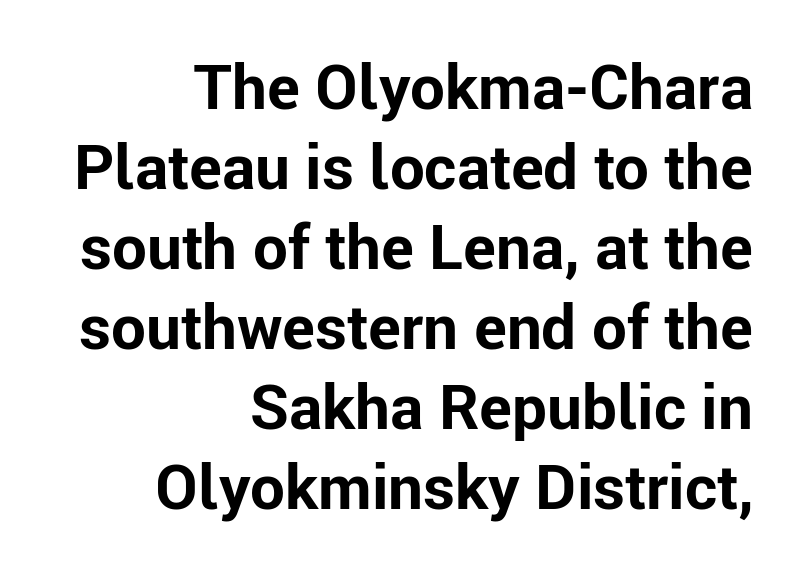
These lines keep a tight, regular rhythm from letter to letter. The face used here is proportionally spaced, like ordinary book or web type. Where is the straight margin? On the right. The specimen omits any rule beneath the text block's lines. Compared with an ordinary text face, these strokes are far heavier — a full bold.
